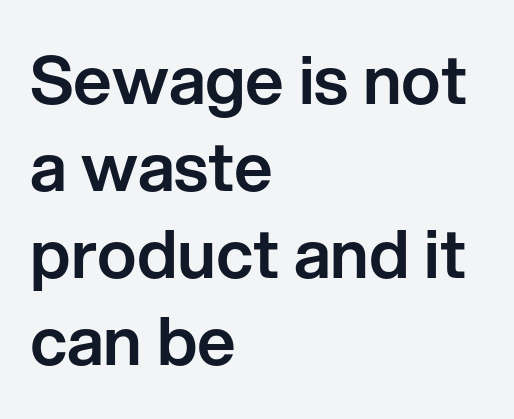
Q: Is the text italic (slanted)? A: No, it is upright.
Q: Is the typeface a serif or a sans-serif typeface? A: Sans-serif.
Q: Is the text underlined? A: No.
Q: How is the paragraph aligned? A: Left-aligned.
Q: Is the spacing between letters normal or unusually wide? A: Normal.
Q: Is the spacing between lines tight, normal or loose? A: Normal.
Q: Width (condensed, normal, or wide)? A: Normal.
Q: Stroke contrast? A: Low.
Q: x-height? A: Medium.
Q: Monospaced? A: No.
